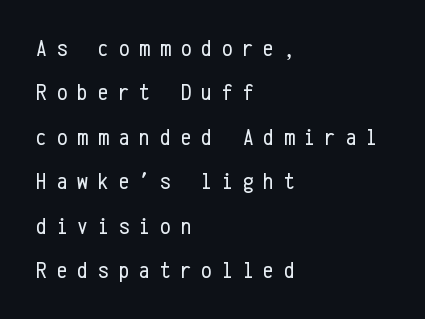
{"italic": "no", "bold": "no", "underline": "no", "align": "left", "line_spacing_ratio": 1.85, "letter_spacing": "wide", "letter_spacing_em": 0.41, "glyph_px": 24}
